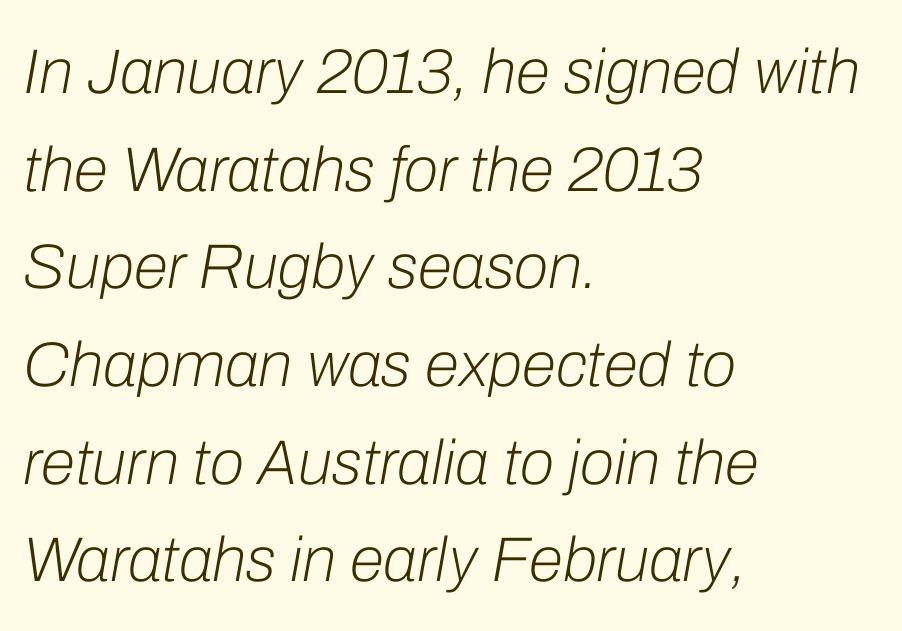
{"italic": "yes", "lean": "right", "slant_degrees": 10, "bold": "no", "weight": "light", "width": "normal", "stroke_contrast": "low", "x_height": "medium", "monospaced": "no", "underline": "no", "align": "left", "line_spacing": "normal", "line_spacing_ratio": 1.55, "letter_spacing": "normal", "letter_spacing_em": 0.0, "glyph_px": 63}
